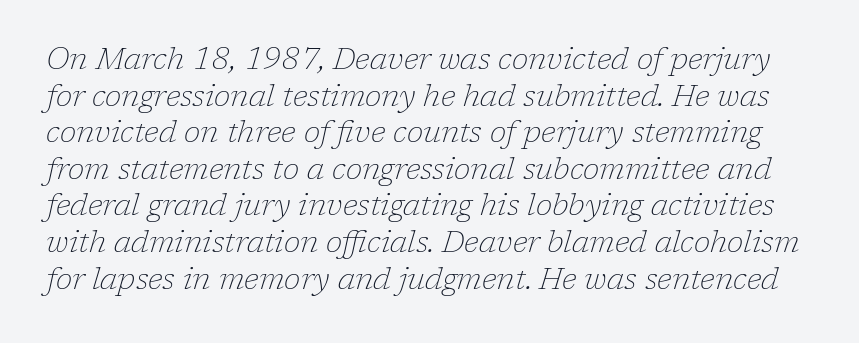
{"serif": "yes", "italic": "yes", "lean": "right", "slant_degrees": 17, "bold": "no", "weight": "thin", "width": "normal", "stroke_contrast": "low", "x_height": "medium", "monospaced": "no", "underline": "no", "line_spacing_ratio": 1.22, "letter_spacing": "normal", "letter_spacing_em": 0.0, "glyph_px": 30}
